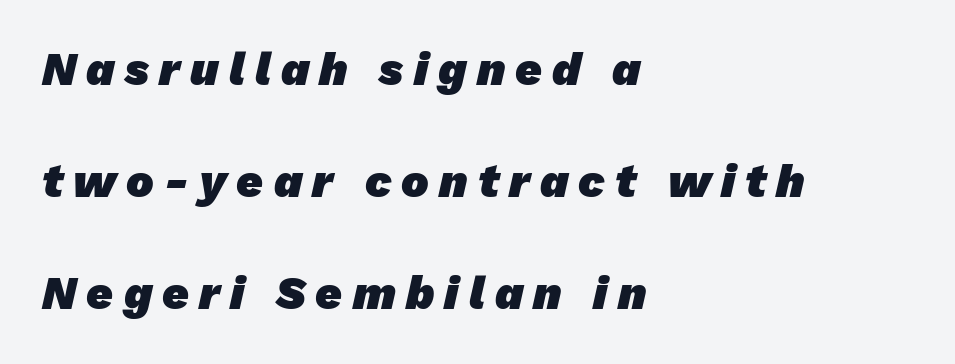
Classification — sans serif. The string is rendered with underlining switched off. These lines are rendered in a variable-pitch font. How are the letters spaced? Widely, with obvious added tracking. A full-strength bold gives these letters their thick strokes. The typesetter chose a ragged-right arrangement here.
